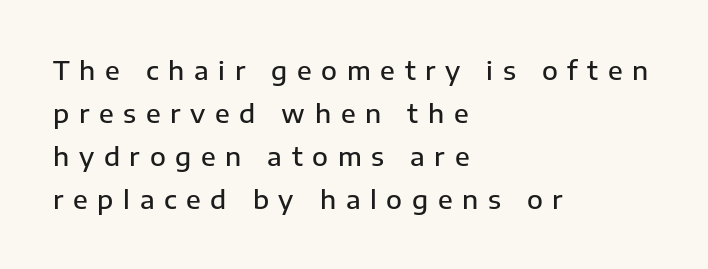
Q: Is the text bold? A: Semi-bold.
Q: Is the text italic (slanted)? A: No, it is upright.
Q: Is the text underlined? A: No.
Q: How is the paragraph aligned? A: Left-aligned.
Q: Is the spacing between letters normal or unusually wide? A: Unusually wide.
Q: Is the spacing between lines tight, normal or loose? A: Normal.
